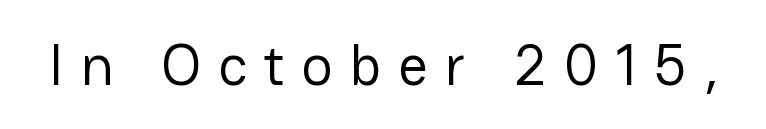
The image shows 59 px regular-weight sans-serif type, upright; set unusually wide letter spacing (+0.28 em), not underlined; low stroke contrast and a medium x-height.
